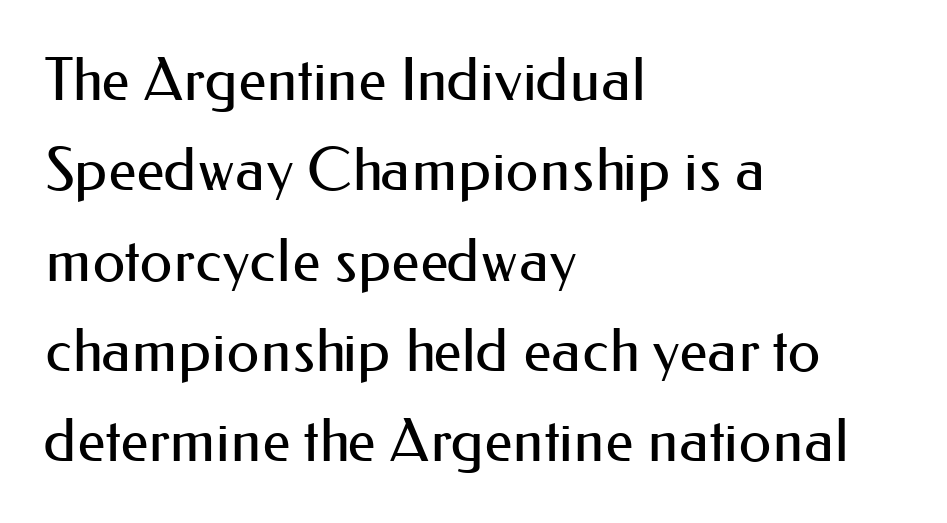
The text block is weighted toward the left margin, trailing off unevenly rightward. Italic? Not at all — the glyphs are vertical. Tracking here is standard; glyphs follow each other at the usual distance. Character widths vary here, with narrow letters taking less room than wide ones. The font family rendered here belongs to the sans-serif group.
